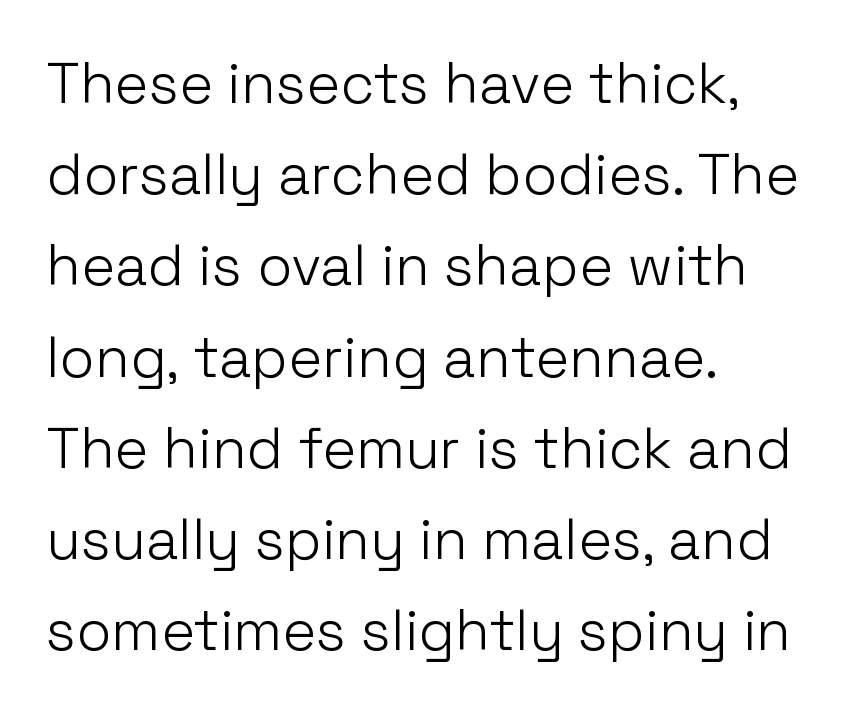
If you drew a line through each stem, it would be perfectly vertical. Leftover space on each line is placed entirely after the last word. Type style note: lacks serifs. Just letters on the line, the space beneath them empty.
